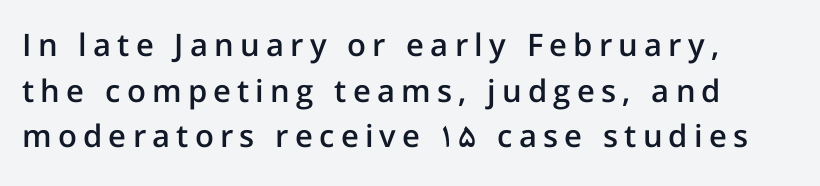
The image shows 31 px semibold sans-serif type, upright; set left-aligned, normal line spacing (1.47x), unusually wide letter spacing (+0.2 em), not underlined; low stroke contrast and a medium x-height.
